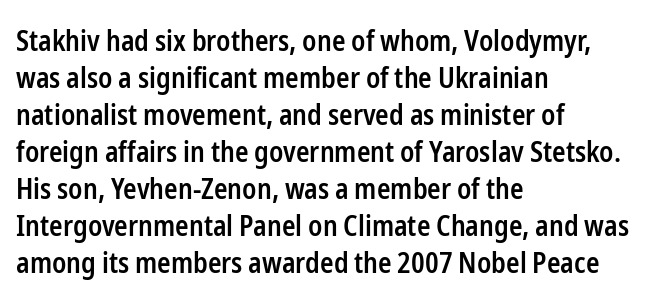
Q: Is the text bold? A: Semi-bold.
Q: Is the text italic (slanted)? A: No, it is upright.
Q: Is the typeface a serif or a sans-serif typeface? A: Sans-serif.
Q: Is the text underlined? A: No.
Q: How is the paragraph aligned? A: Left-aligned.
Q: Is the spacing between letters normal or unusually wide? A: Normal.
Q: Is the spacing between lines tight, normal or loose? A: Normal.
Q: Width (condensed, normal, or wide)? A: Condensed.
Q: Stroke contrast? A: Low.
Q: x-height? A: Medium.
Q: Monospaced? A: No.
